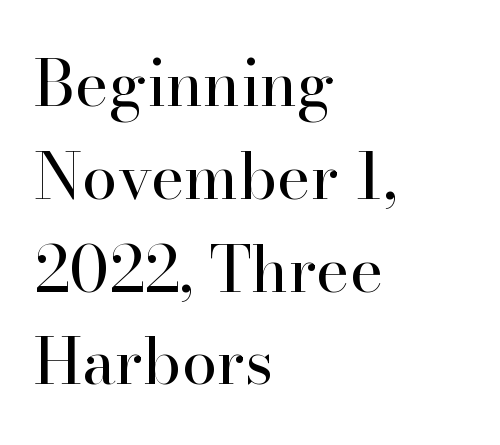
{"serif": "yes", "italic": "no", "bold": "no", "weight": "regular", "width": "normal", "stroke_contrast": "high", "x_height": "small", "monospaced": "no", "underline": "no", "align": "left", "line_spacing": "normal", "line_spacing_ratio": 1.45, "letter_spacing": "normal", "letter_spacing_em": 0.0, "glyph_px": 64}
